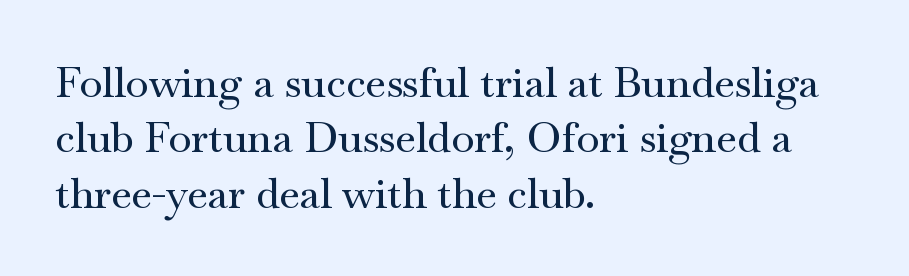
The ragged edge is on the right, which tells us the setting is flush left. Summary of vertical rhythm: regular, with standard interline spacing. Words appear dense and cohesive because spacing is normal. The specimen reads as upright at a glance. Spacing verdict: proportional, widths tailored to each character. Underlining? Definitely not there.
